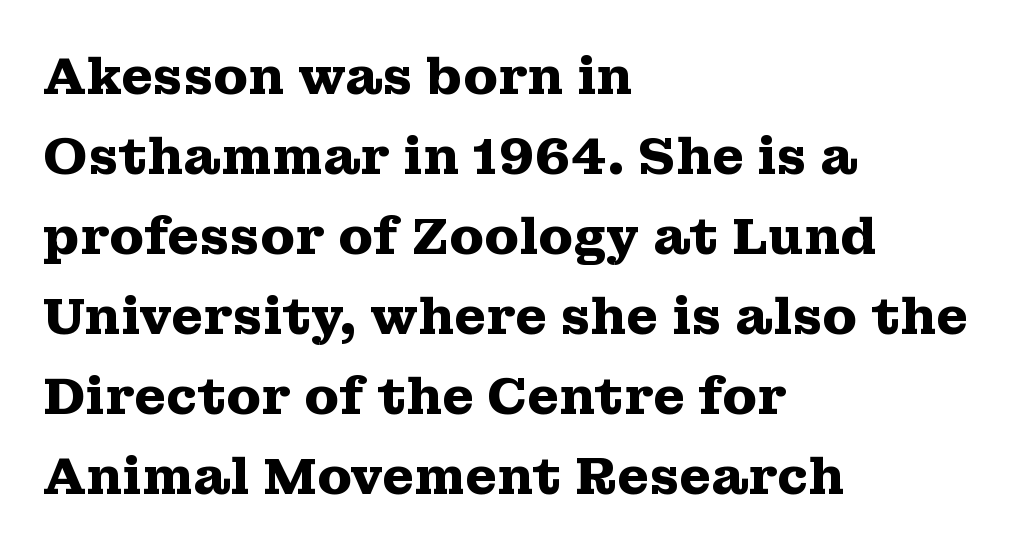
{"serif": "yes", "italic": "no", "bold": "yes", "weight": "heavy", "width": "wide", "stroke_contrast": "medium", "x_height": "medium", "monospaced": "no", "underline": "no", "align": "left", "line_spacing": "normal", "line_spacing_ratio": 1.57, "letter_spacing": "normal", "letter_spacing_em": 0.0, "glyph_px": 51}
